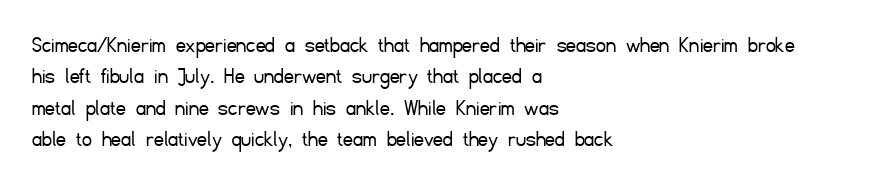
Q: Is the text bold? A: No.
Q: Is the text italic (slanted)? A: No, it is upright.
Q: Is the text underlined? A: No.
Q: How is the paragraph aligned? A: Left-aligned.
Q: Is the spacing between letters normal or unusually wide? A: Normal.
Q: Is the spacing between lines tight, normal or loose? A: Normal.
